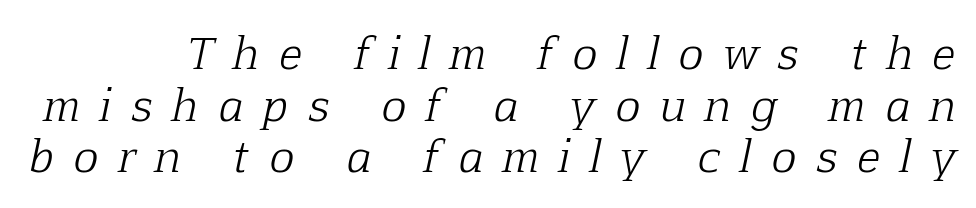
{"serif": "yes", "italic": "yes", "lean": "right", "slant_degrees": 12, "bold": "no", "weight": "light", "width": "normal", "stroke_contrast": "low", "x_height": "medium", "monospaced": "no", "underline": "no", "line_spacing_ratio": 1.23, "letter_spacing": "wide", "letter_spacing_em": 0.49, "glyph_px": 42}
